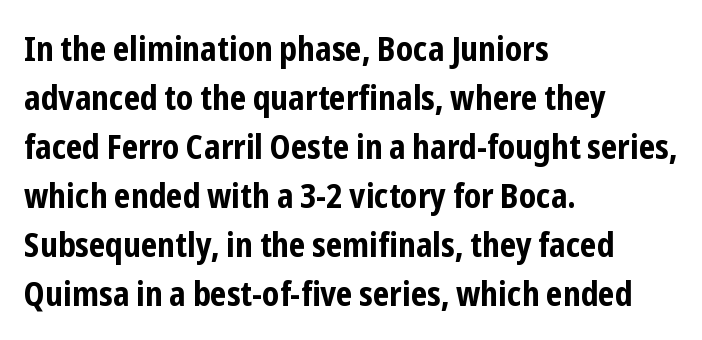
Q: Is the text bold? A: Yes.
Q: Is the text italic (slanted)? A: No, it is upright.
Q: Is the typeface a serif or a sans-serif typeface? A: Sans-serif.
Q: Is the text underlined? A: No.
Q: How is the paragraph aligned? A: Left-aligned.
Q: Is the spacing between letters normal or unusually wide? A: Normal.
Q: Is the spacing between lines tight, normal or loose? A: Normal.
Q: Width (condensed, normal, or wide)? A: Condensed.
Q: Stroke contrast? A: Low.
Q: x-height? A: Medium.
Q: Monospaced? A: No.
